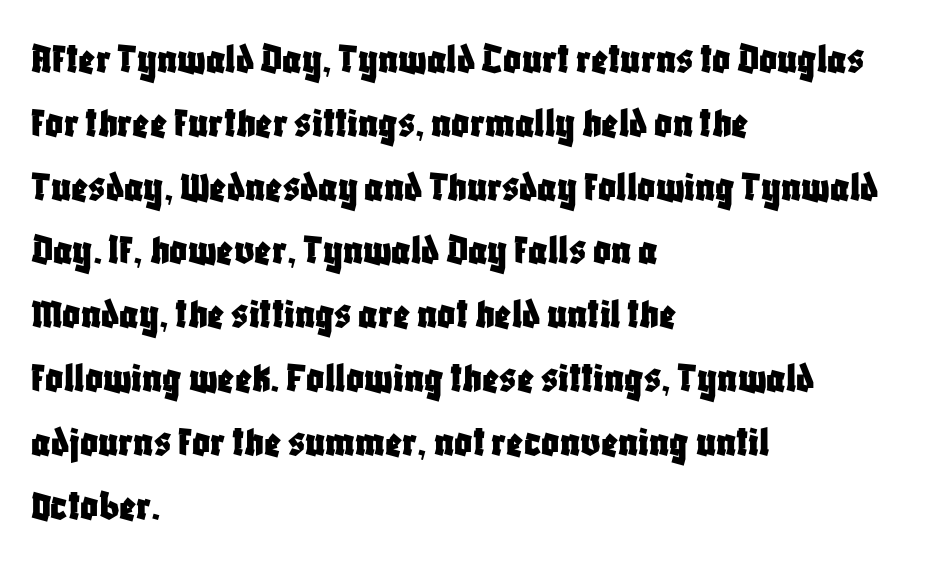
{"serif": "no", "italic": "no", "width": "condensed", "stroke_contrast": "low", "x_height": "large", "monospaced": "no", "underline": "no", "align": "left", "line_spacing": "normal", "line_spacing_ratio": 1.45, "letter_spacing": "normal", "letter_spacing_em": 0.0, "glyph_px": 44}
